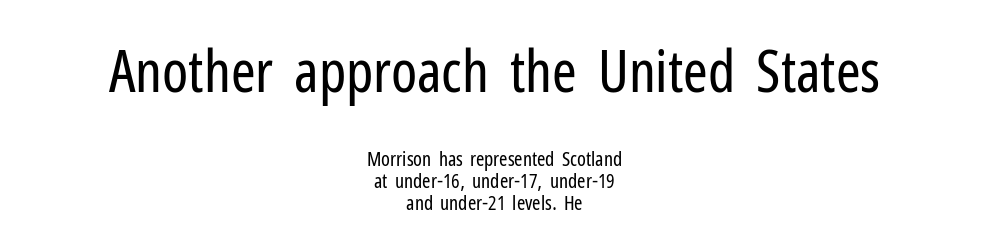
The image shows 59 px regular-weight, condensed sans-serif type, upright; set centered, tight line spacing (1.11x), normal letter spacing, not underlined; the first (top) block is 2.95x larger; low stroke contrast and a medium x-height.
